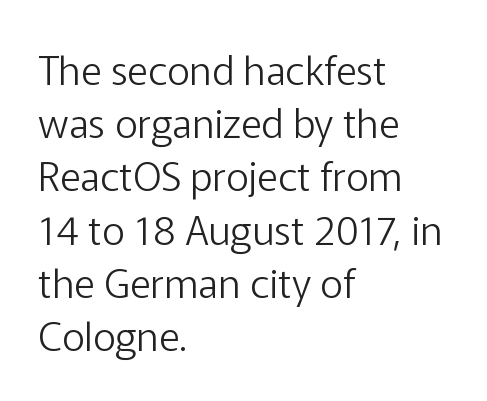
Nothing sits at the stroke ends, so this counts as sans-serif. Nothing unusual about the tracking: characters are spaced as the font intends. The gap between lines stays unmarked. The leading is moderate, giving the passage an even texture.
